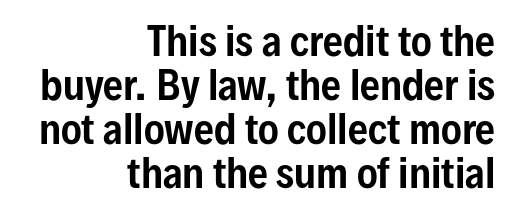
There is no visible air inserted between adjacent glyphs. This block would grow much taller if given ordinary leading; it's compressed now. Descenders are the only things crossing below the line. No italicization has been applied; the sample stays upright. These lines are rendered in a variable-pitch font. The letters carry no serifs — their stems end cleanly without finishing strokes.
